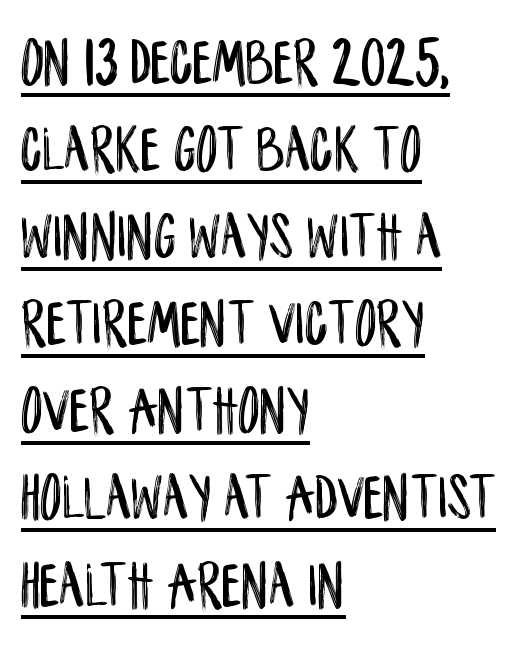
The image shows 67 px condensed sans-serif type, upright; set left-aligned, normal line spacing (1.3x), normal letter spacing, underlined; low stroke contrast and a large x-height.
